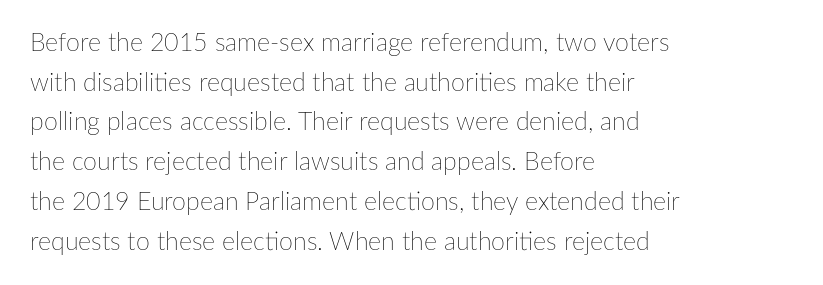
No italicization has been applied; the sample stays upright. Which margin do the lines hug? The left one — the right edge is uneven. Interline gaps are of average width in this sample. Descender tails drop into unmarked territory.
